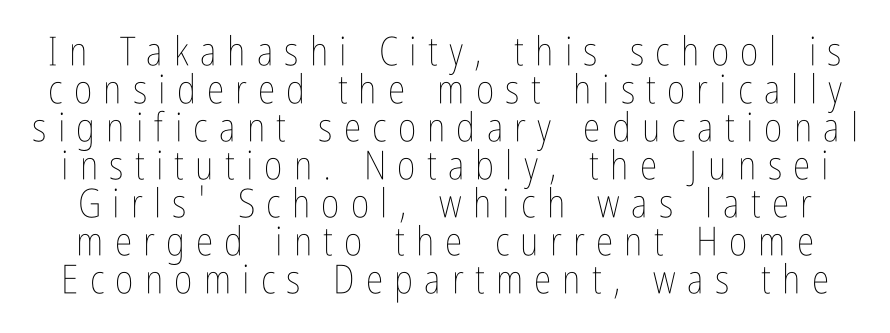
{"italic": "no", "bold": "no", "weight": "thin", "width": "condensed", "stroke_contrast": "low", "x_height": "medium", "monospaced": "no", "underline": "no", "line_spacing": "tight", "line_spacing_ratio": 0.95, "letter_spacing": "wide", "letter_spacing_em": 0.28, "glyph_px": 40}
